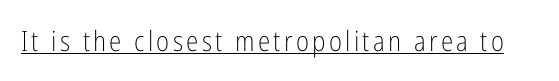
Q: Is the text bold? A: No.
Q: Is the text italic (slanted)? A: No, it is upright.
Q: Is the typeface a serif or a sans-serif typeface? A: Sans-serif.
Q: Is the text underlined? A: Yes.
Q: Width (condensed, normal, or wide)? A: Condensed.
Q: Stroke contrast? A: Low.
Q: x-height? A: Medium.
Q: Monospaced? A: No.
